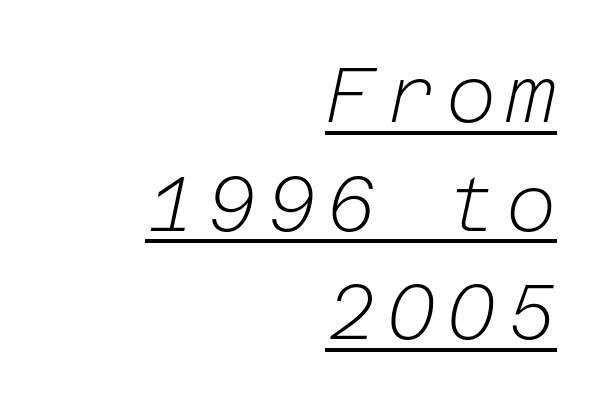
Q: Is the text bold? A: No.
Q: Is the text italic (slanted)? A: Yes, it leans right by about 12 degrees.
Q: Is the text underlined? A: Yes.
Q: How is the paragraph aligned? A: Right-aligned.
Q: Is the spacing between lines tight, normal or loose? A: Normal.
Q: Width (condensed, normal, or wide)? A: Normal.
Q: Stroke contrast? A: Low.
Q: x-height? A: Medium.
